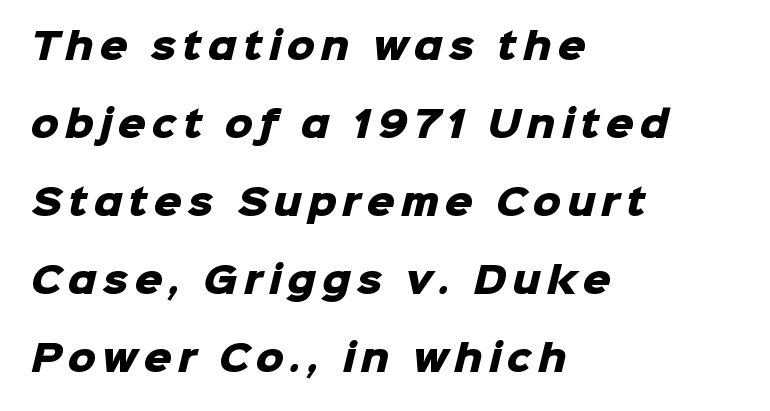
The image shows 35 px heavy sans-serif type; set left-aligned, loose line spacing (2.23x), not underlined; low stroke contrast and a medium x-height.
